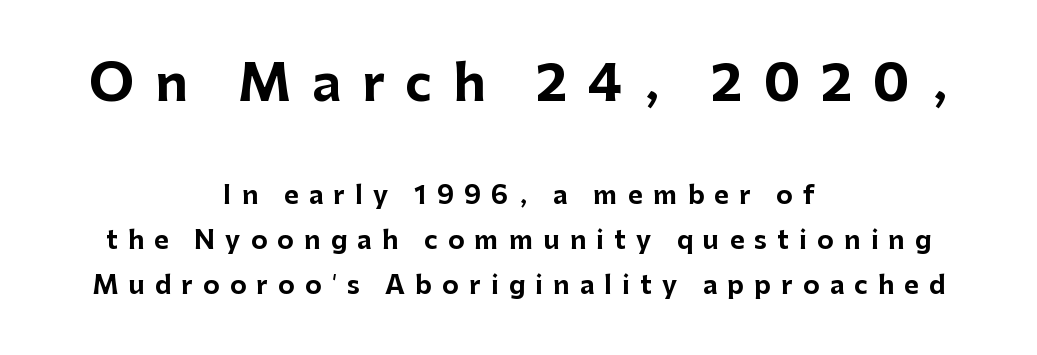
{"serif": "no", "italic": "no", "bold": "yes", "weight": "bold", "width": "normal", "stroke_contrast": "low", "x_height": "medium", "monospaced": "no", "underline": "no", "align": "center", "line_spacing_ratio": 1.8, "letter_spacing": "wide", "letter_spacing_em": 0.41, "larger_block": "first", "size_ratio": 2.0, "glyph_px": 50}
